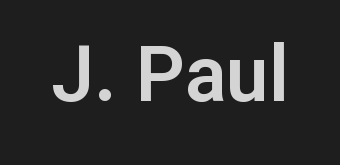
The image shows 77 px sans-serif type, upright; set normal letter spacing, not underlined; low stroke contrast and a medium x-height.
